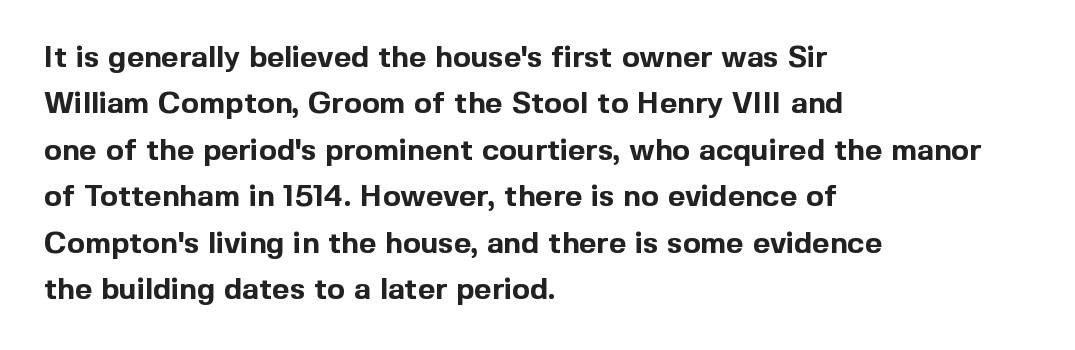
One glance says typical: line gaps are just what's usual. Every character sits straight up, as roman type does. Layout note: lines flush left. Examine the stroke ends and you'll find no serifs. The passage shown is typed in a proportional face where columns would drift. Look at the stroke-to-counter ratio: heavy, a bold.
